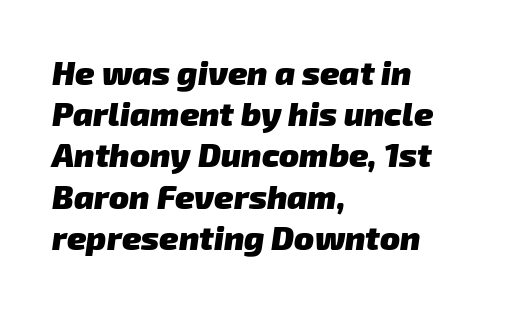
Students, this is bold: see how much ink each stroke carries. Character widths vary here, with narrow letters taking less room than wide ones. Does extra space separate the letters? No, they use regular spacing. How would I describe the line gaps? Plain and ordinary. Reading down the block, your eye returns to a fixed left position each line. The gap between lines stays unmarked.
